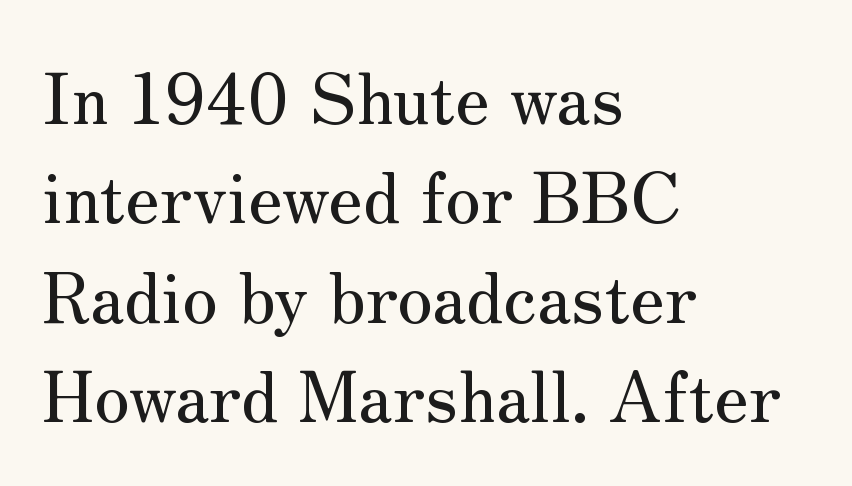
{"serif": "yes", "italic": "no", "width": "normal", "stroke_contrast": "medium", "x_height": "small", "monospaced": "no", "underline": "no", "align": "left", "line_spacing": "normal", "line_spacing_ratio": 1.42, "letter_spacing": "normal", "letter_spacing_em": 0.0, "glyph_px": 70}
